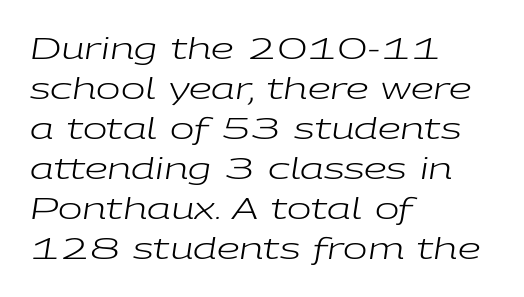
The area under the type is left untouched. These lines are rendered in a variable-pitch font. Each line starts at the same left margin while the right side varies. Vertically, the passage feels balanced, rows spaced as you'd expect.
